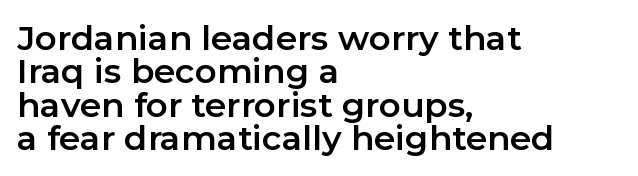
{"serif": "no", "italic": "no", "width": "normal", "stroke_contrast": "low", "x_height": "medium", "monospaced": "no", "underline": "no", "align": "left", "line_spacing": "tight", "line_spacing_ratio": 0.98, "letter_spacing": "normal", "letter_spacing_em": 0.0, "glyph_px": 34}
